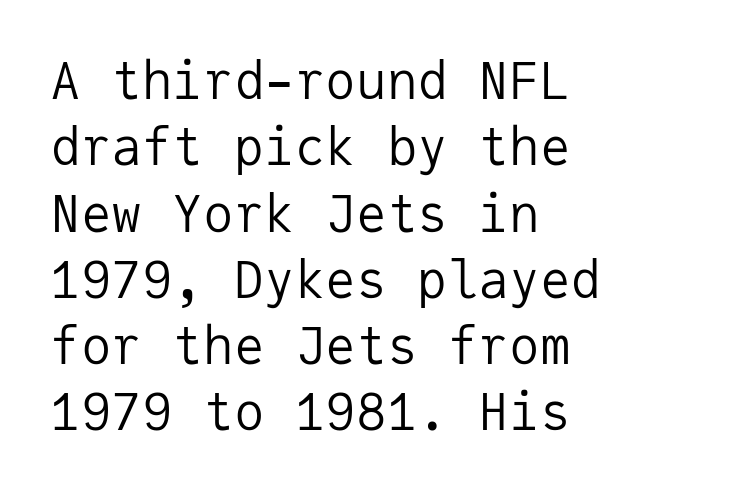
Q: Is the text bold? A: No.
Q: Is the text italic (slanted)? A: No, it is upright.
Q: Is the typeface a serif or a sans-serif typeface? A: Sans-serif.
Q: Is the text underlined? A: No.
Q: How is the paragraph aligned? A: Left-aligned.
Q: Is the spacing between letters normal or unusually wide? A: Normal.
Q: Is the spacing between lines tight, normal or loose? A: Normal.
Q: Width (condensed, normal, or wide)? A: Normal.
Q: Stroke contrast? A: Low.
Q: x-height? A: Medium.
Q: Monospaced? A: Yes.
